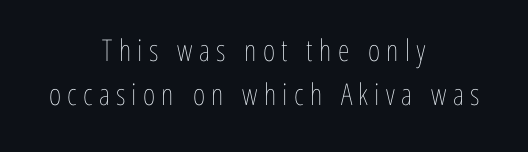
{"italic": "no", "bold": "no", "weight": "thin", "width": "condensed", "stroke_contrast": "low", "x_height": "medium", "monospaced": "no", "underline": "no", "align": "center", "line_spacing": "normal", "line_spacing_ratio": 1.48, "letter_spacing": "wide", "letter_spacing_em": 0.21, "glyph_px": 30}
